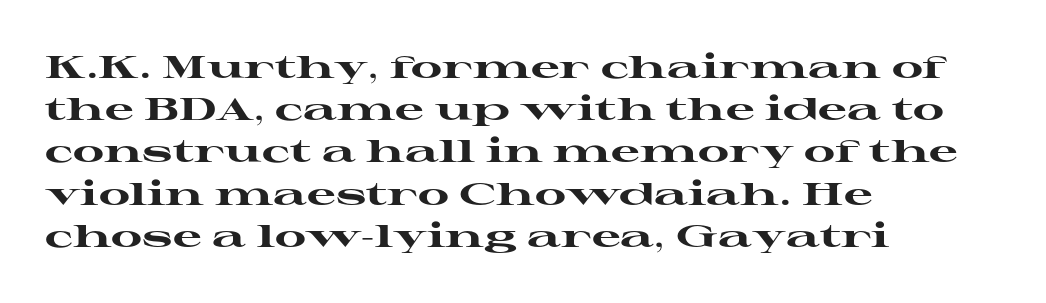
The image shows 32 px heavy, wide serif type, upright; set left-aligned, normal line spacing (1.32x), normal letter spacing, not underlined; high stroke contrast and a medium x-height.
